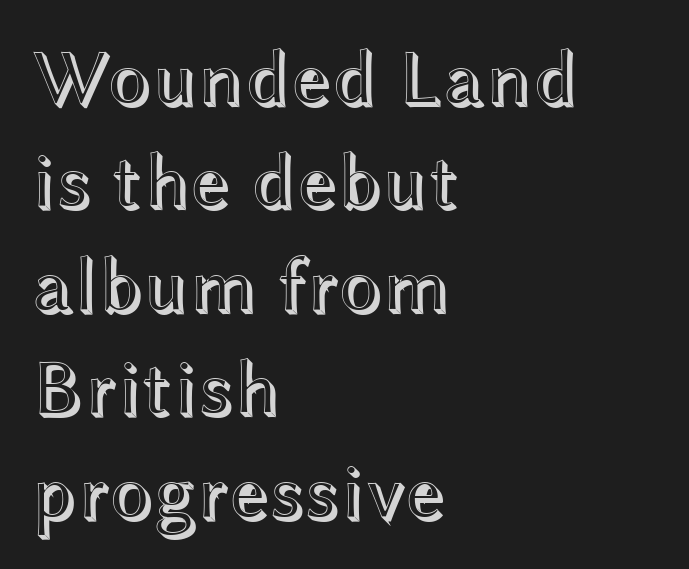
The image shows 79 px wide type, upright; set left-aligned, normal line spacing (1.31x), normal letter spacing, not underlined; a medium x-height.
